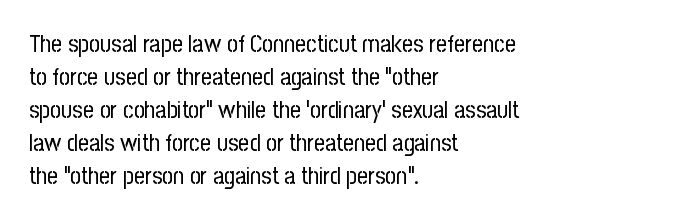
These lines stack with their left ends in a neat column. Letters rest on an invisible, unmarked baseline. The lines sit at an ordinary, default distance from one another. The type sits square on the baseline with zero lean. No letter is thick-stroked: the sample isn't bold. Default kerning and tracking; the words read as compact shapes.
